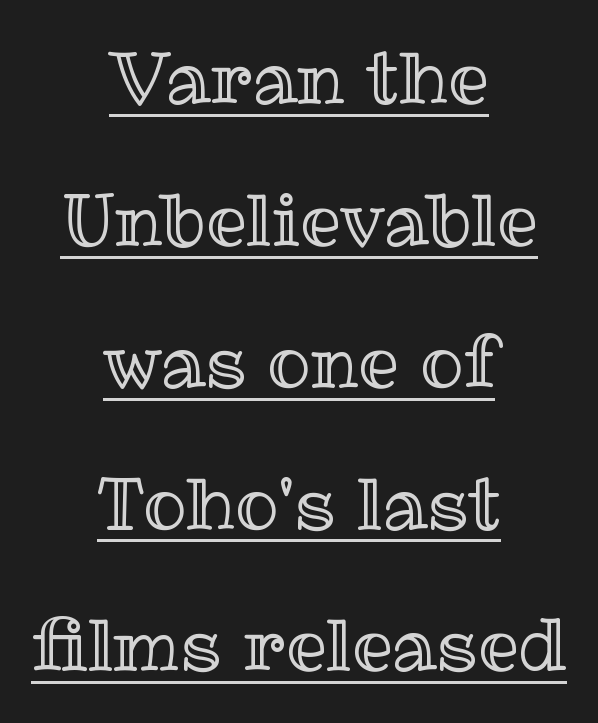
The image shows 72 px text type, upright; set centered, loose line spacing (1.97x), normal letter spacing, underlined; a medium x-height.
